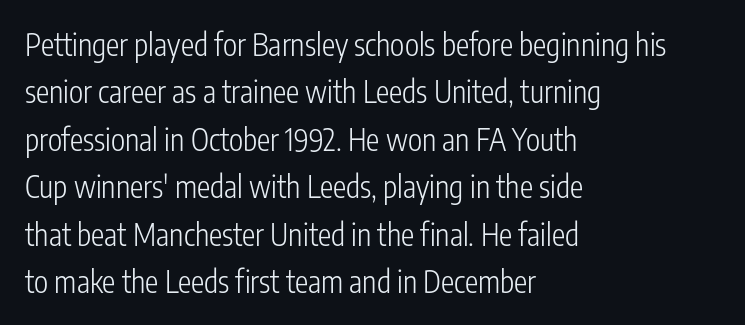
{"serif": "no", "italic": "no", "bold": "no", "weight": "light", "width": "condensed", "stroke_contrast": "low", "x_height": "medium", "monospaced": "no", "underline": "no", "align": "left", "line_spacing": "normal", "line_spacing_ratio": 1.58, "letter_spacing": "normal", "letter_spacing_em": 0.0, "glyph_px": 30}
